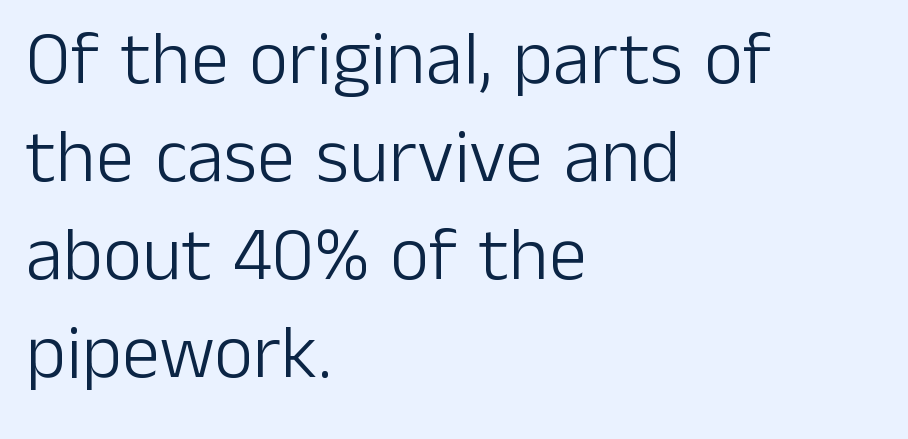
The horizontal fit of the characters is conventional and even. To sum up the face: it is a sans, with no serifs. Unbolded letterforms with no extra heft. Notice how the stems are strictly vertical — no italics here. A clean baseline with only descenders dipping below it.
